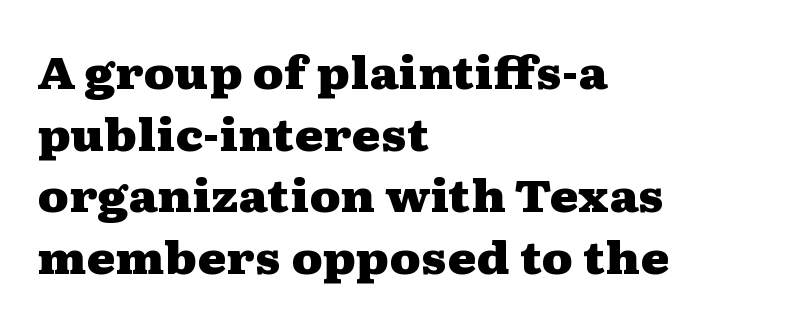
{"serif": "yes", "italic": "no", "bold": "yes", "weight": "heavy", "width": "wide", "stroke_contrast": "medium", "x_height": "medium", "monospaced": "no", "underline": "no", "align": "left", "line_spacing": "normal", "line_spacing_ratio": 1.4, "letter_spacing": "normal", "letter_spacing_em": 0.0, "glyph_px": 44}
